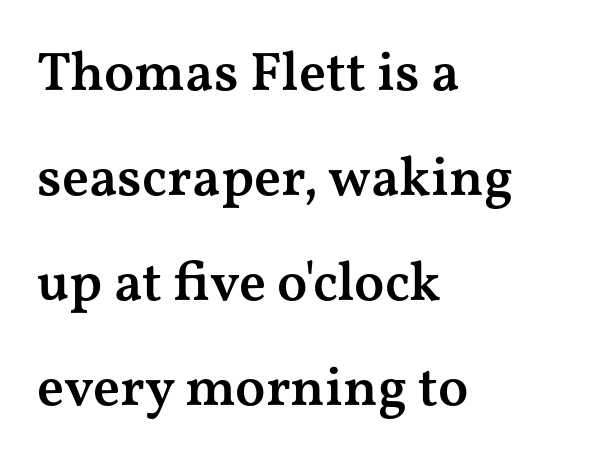
This rendering employs a face with finishing strokes, i.e., a serif. Between one letter and the next there's only the usual sliver of space. In terms of leading, this rendering errs on the spacious side. Upright lettering throughout. These lines are rendered in a variable-pitch font.
